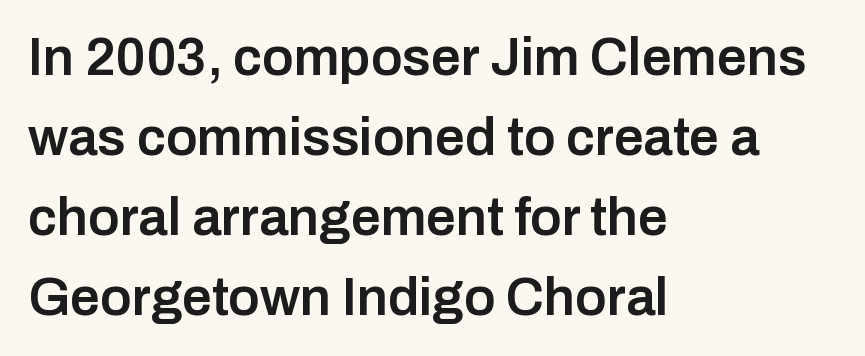
The image shows 53 px semibold sans-serif type, upright; set left-aligned, normal line spacing (1.51x), normal letter spacing, not underlined; low stroke contrast and a medium x-height.
